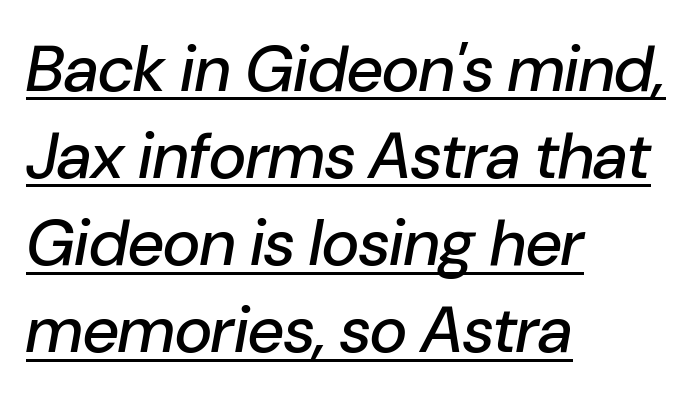
Q: Is the text italic (slanted)? A: Yes, it leans right by about 10 degrees.
Q: Is the text underlined? A: Yes.
Q: How is the paragraph aligned? A: Left-aligned.
Q: Is the spacing between letters normal or unusually wide? A: Normal.
Q: Is the spacing between lines tight, normal or loose? A: Normal.
Q: Width (condensed, normal, or wide)? A: Normal.
Q: Stroke contrast? A: Low.
Q: x-height? A: Medium.
Q: Monospaced? A: No.
